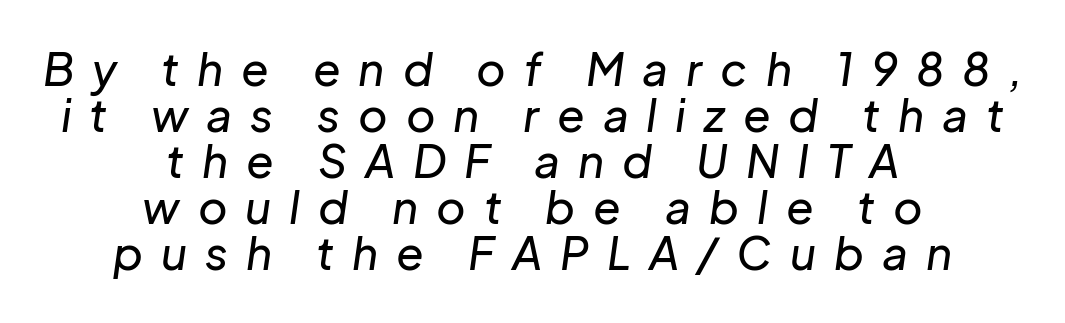
Q: Is the text italic (slanted)? A: Yes, it leans right by about 8 degrees.
Q: Is the text underlined? A: No.
Q: How is the paragraph aligned? A: Centered.
Q: Is the spacing between letters normal or unusually wide? A: Unusually wide.
Q: Is the spacing between lines tight, normal or loose? A: Tight.
Q: Width (condensed, normal, or wide)? A: Normal.
Q: Stroke contrast? A: Low.
Q: x-height? A: Medium.
Q: Monospaced? A: No.
